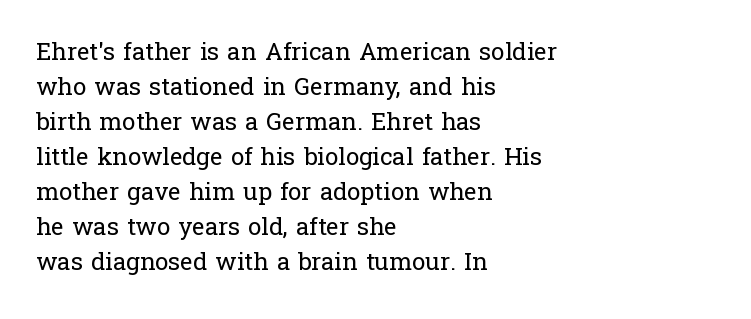
Q: Is the text bold? A: No.
Q: Is the text italic (slanted)? A: No, it is upright.
Q: Is the text underlined? A: No.
Q: How is the paragraph aligned? A: Left-aligned.
Q: Is the spacing between letters normal or unusually wide? A: Normal.
Q: Is the spacing between lines tight, normal or loose? A: Normal.
